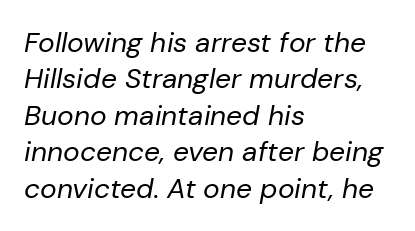
{"italic": "yes", "lean": "right", "slant_degrees": 10, "bold": "no", "weight": "regular", "width": "normal", "stroke_contrast": "low", "x_height": "medium", "monospaced": "no", "underline": "no", "align": "left", "line_spacing": "normal", "line_spacing_ratio": 1.3, "letter_spacing": "normal", "letter_spacing_em": 0.0, "glyph_px": 28}
